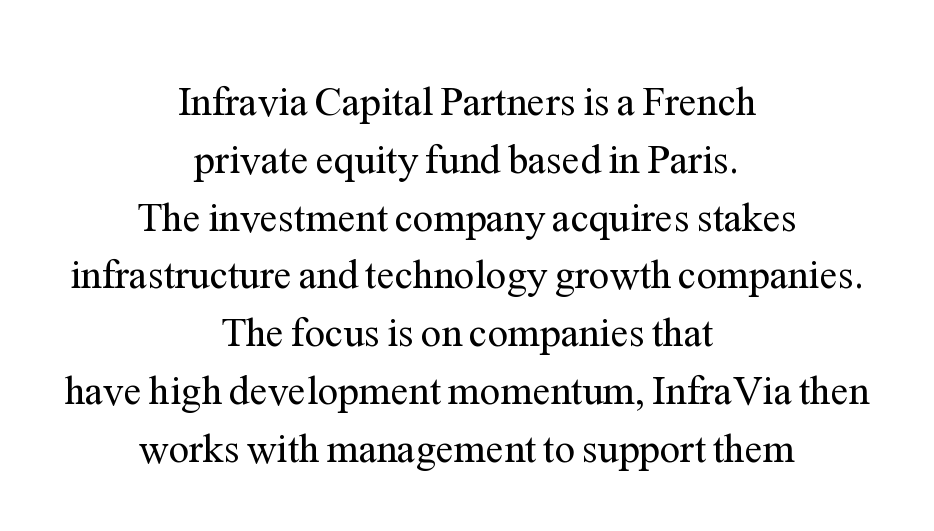
Q: Is the text bold? A: No.
Q: Is the text italic (slanted)? A: No, it is upright.
Q: Is the typeface a serif or a sans-serif typeface? A: Serif.
Q: Is the text underlined? A: No.
Q: How is the paragraph aligned? A: Centered.
Q: Is the spacing between letters normal or unusually wide? A: Normal.
Q: Is the spacing between lines tight, normal or loose? A: Normal.
Q: Width (condensed, normal, or wide)? A: Normal.
Q: Stroke contrast? A: Medium.
Q: x-height? A: Medium.
Q: Monospaced? A: No.
